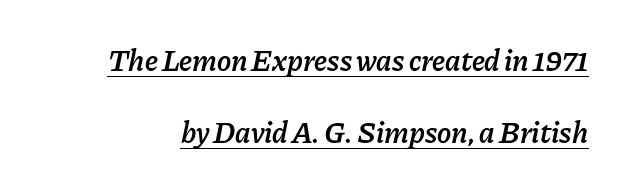
The image shows 30 px semibold type, italic (leaning right); set loose line spacing (2.39x), normal letter spacing, underlined; low stroke contrast and a medium x-height.
